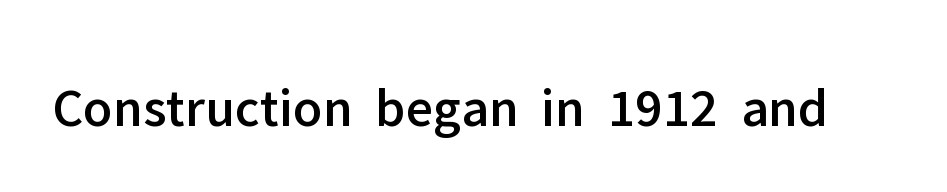
The image shows 56 px sans-serif type, upright; set normal letter spacing, not underlined; low stroke contrast and a medium x-height.
